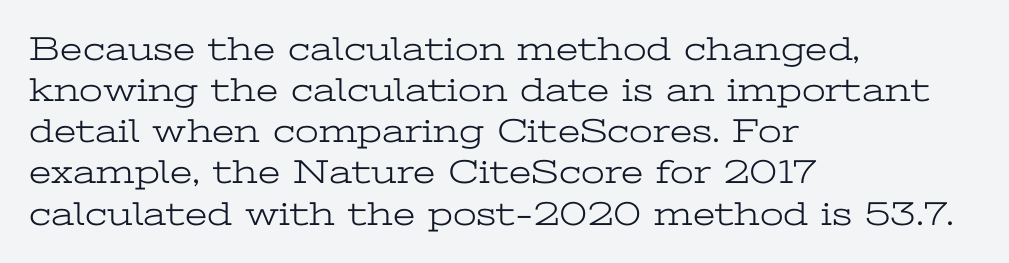
{"serif": "yes", "italic": "no", "bold": "no", "weight": "light", "width": "wide", "stroke_contrast": "low", "x_height": "medium", "monospaced": "no", "underline": "no", "align": "left", "line_spacing_ratio": 1.21, "letter_spacing": "normal", "letter_spacing_em": 0.0, "glyph_px": 34}
